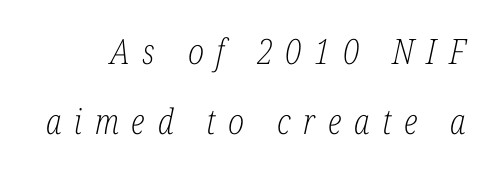
The font is comparable to plain body text, perhaps lighter. Beneath every word, the page is bare. The block of text is sparse from top to bottom, with ample space between rows. Does extra space separate the letters? Yes, quite a lot of it. Style check: oblique.
